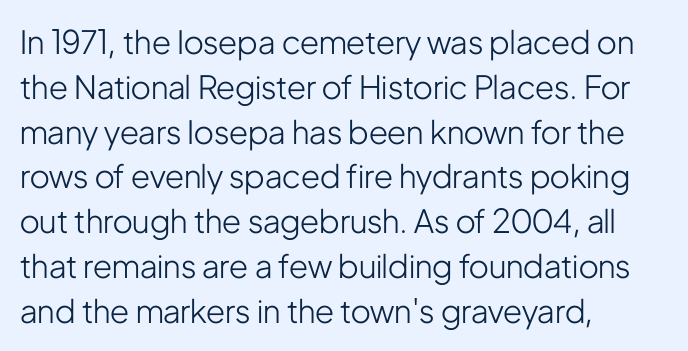
A sans-serif font was chosen for this passage. The foot of each line stays bare and open. Posture: straight, roman, zero tilt. Whoever set this chose a conventional vertical rhythm. The passage shown is typed in a proportional face where columns would drift. Here the glyphs are tracked normally, forming tight word shapes.
